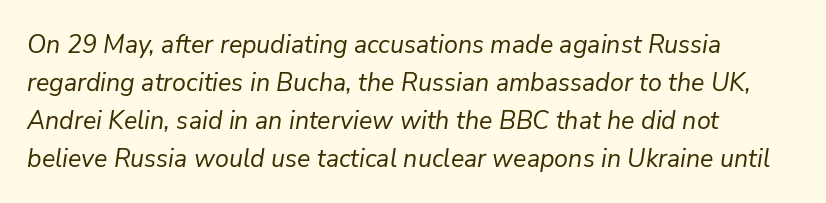
The image shows 25 px text type, italic (leaning right); set left-aligned, normal line spacing (1.52x), normal letter spacing, not underlined.
